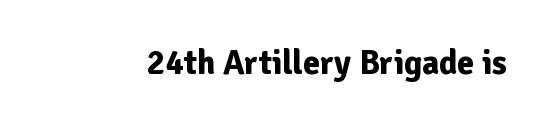
The letters advance in unequal steps, a hallmark of proportional type. The font's upright variant was chosen for this text. Every letter is thick-stroked: bold, no question. Decoration check: the copy has no underline.
